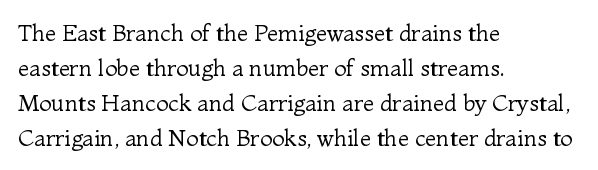
Q: Is the text bold? A: No.
Q: Is the text italic (slanted)? A: No, it is upright.
Q: Is the text underlined? A: No.
Q: How is the paragraph aligned? A: Left-aligned.
Q: Is the spacing between letters normal or unusually wide? A: Normal.
Q: Is the spacing between lines tight, normal or loose? A: Normal.
